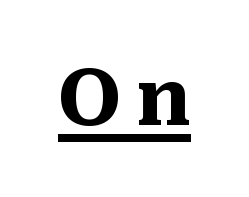
Q: Is the text bold? A: Yes.
Q: Is the text italic (slanted)? A: No, it is upright.
Q: Is the typeface a serif or a sans-serif typeface? A: Serif.
Q: Is the text underlined? A: Yes.
Q: Width (condensed, normal, or wide)? A: Normal.
Q: Stroke contrast? A: Medium.
Q: x-height? A: Medium.
Q: Monospaced? A: No.
